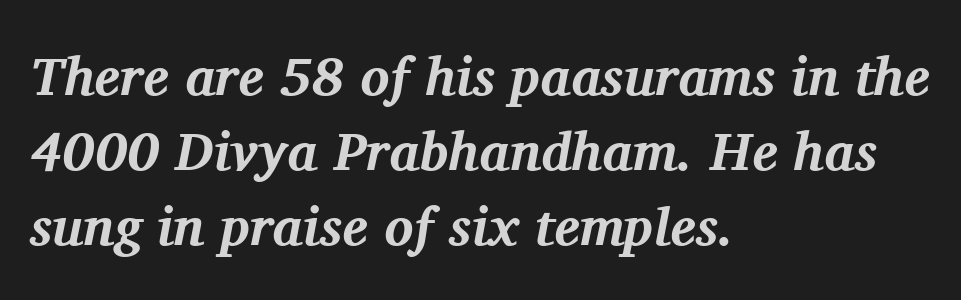
{"serif": "yes", "italic": "yes", "lean": "right", "slant_degrees": 11, "bold": "yes", "weight": "bold", "width": "normal", "stroke_contrast": "medium", "x_height": "medium", "monospaced": "no", "underline": "no", "align": "left", "line_spacing": "normal", "line_spacing_ratio": 1.39, "letter_spacing": "normal", "letter_spacing_em": 0.0, "glyph_px": 54}
